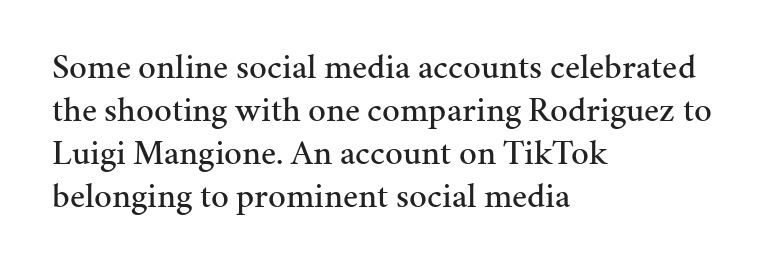
Does the copy run flush right? No — it runs flush left. Font category for this specimen: serif. What stands out about the letter spacing? Nothing — it is the standard amount. The rendering uses natural spacing where letterforms have individual widths.
